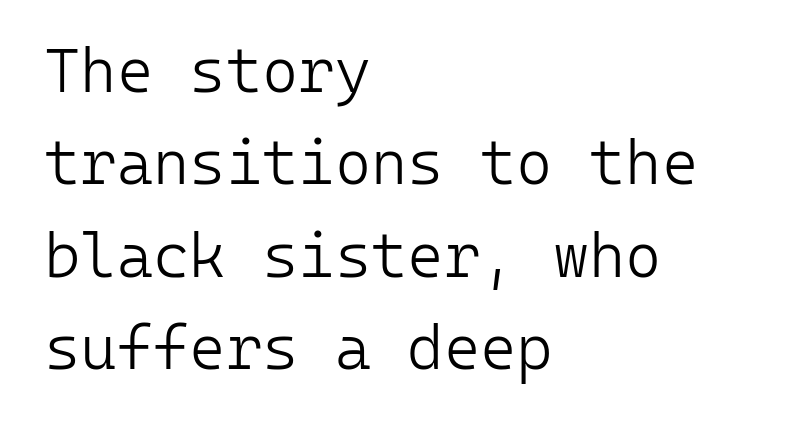
The image shows 62 px light sans-serif type, upright, monospaced; set left-aligned, normal line spacing (1.49x), normal letter spacing, not underlined; low stroke contrast and a medium x-height.
